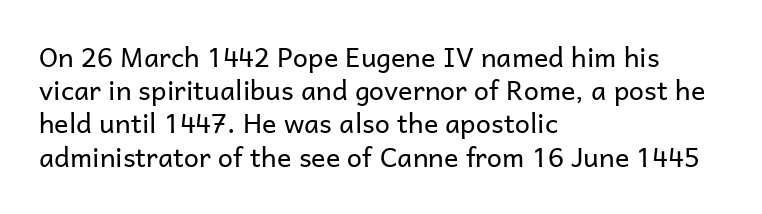
The image shows 27 px text type, upright; set left-aligned, line spacing 1.23x, normal letter spacing, not underlined.
